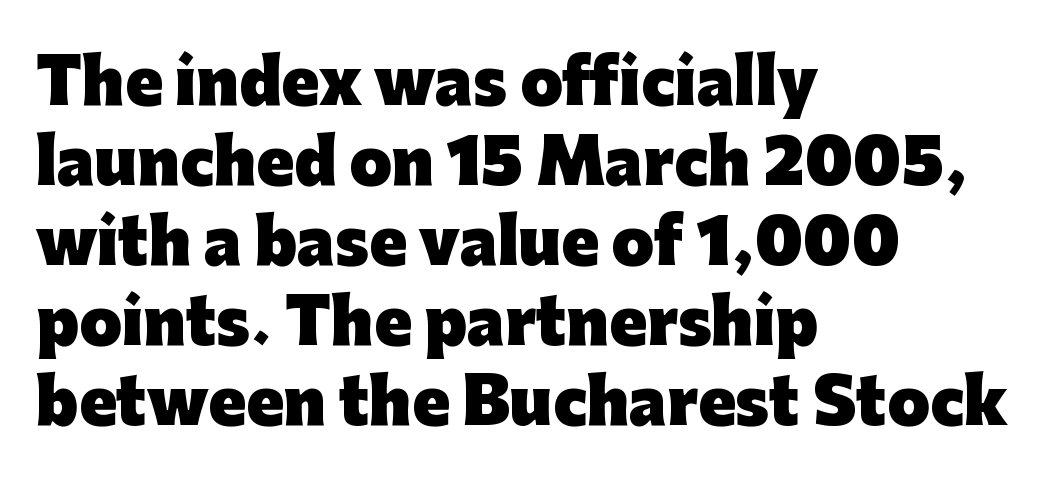
Q: Is the text bold? A: Yes.
Q: Is the text italic (slanted)? A: No, it is upright.
Q: Is the typeface a serif or a sans-serif typeface? A: Sans-serif.
Q: Is the text underlined? A: No.
Q: How is the paragraph aligned? A: Left-aligned.
Q: Is the spacing between letters normal or unusually wide? A: Normal.
Q: Is the spacing between lines tight, normal or loose? A: Normal.
Q: Width (condensed, normal, or wide)? A: Normal.
Q: Stroke contrast? A: Low.
Q: x-height? A: Medium.
Q: Monospaced? A: No.
